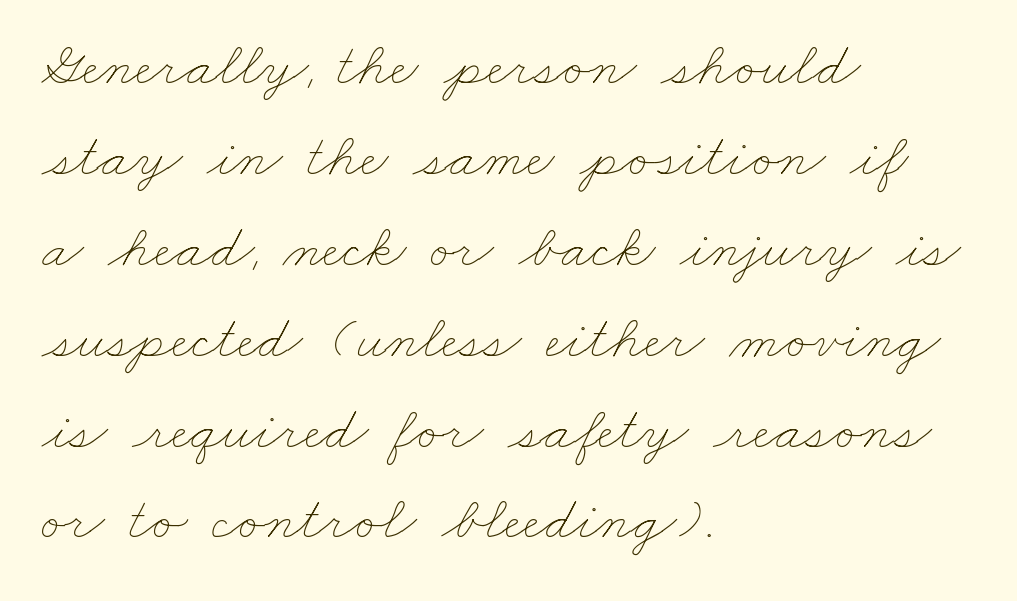
Q: Is the text bold? A: No.
Q: Is the text underlined? A: No.
Q: How is the paragraph aligned? A: Left-aligned.
Q: Is the spacing between letters normal or unusually wide? A: Normal.
Q: Is the spacing between lines tight, normal or loose? A: Normal.
Q: Width (condensed, normal, or wide)? A: Wide.
Q: Stroke contrast? A: Low.
Q: x-height? A: Small.
Q: Monospaced? A: No.
